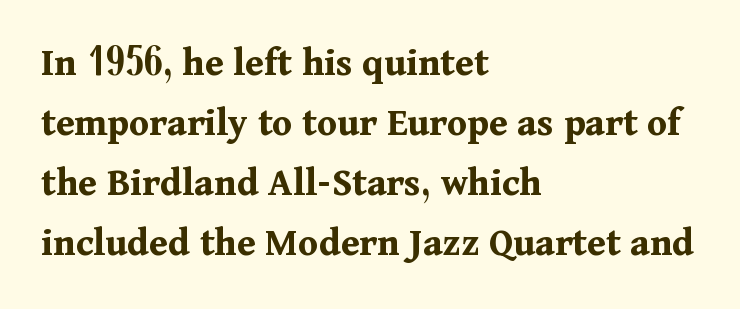
{"serif": "yes", "italic": "no", "bold": "yes", "weight": "bold", "width": "normal", "stroke_contrast": "medium", "x_height": "medium", "monospaced": "no", "underline": "no", "align": "left", "line_spacing": "normal", "line_spacing_ratio": 1.46, "letter_spacing": "normal", "letter_spacing_em": 0.0, "glyph_px": 41}
